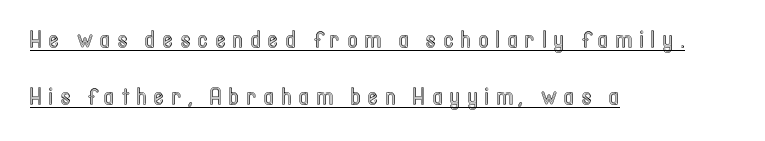
Q: Is the text italic (slanted)? A: No, it is upright.
Q: Is the text underlined? A: Yes.
Q: How is the paragraph aligned? A: Left-aligned.
Q: Is the spacing between letters normal or unusually wide? A: Unusually wide.
Q: Is the spacing between lines tight, normal or loose? A: Loose.
